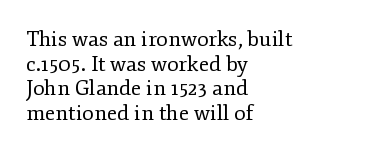
The image shows 21 px text type, upright; set left-aligned, line spacing 1.17x, normal letter spacing, not underlined.
